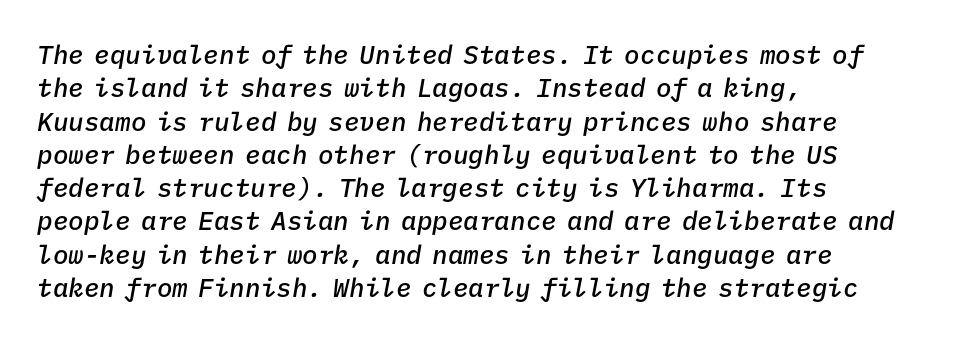
{"italic": "yes", "lean": "right", "slant_degrees": 9, "bold": "semi", "underline": "no", "align": "left", "line_spacing": "normal", "line_spacing_ratio": 1.28, "letter_spacing": "normal", "letter_spacing_em": 0.0, "glyph_px": 26}
